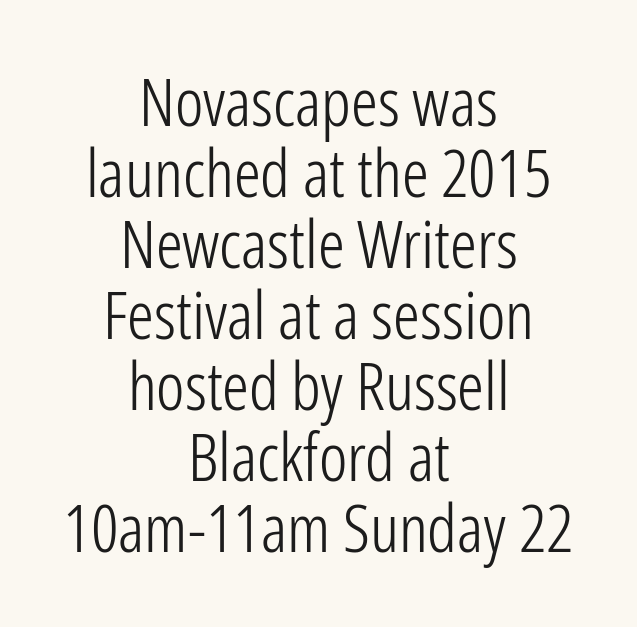
The image shows 67 px light, condensed sans-serif type, upright; set centered, tight line spacing (1.06x), normal letter spacing, not underlined; low stroke contrast and a medium x-height.
